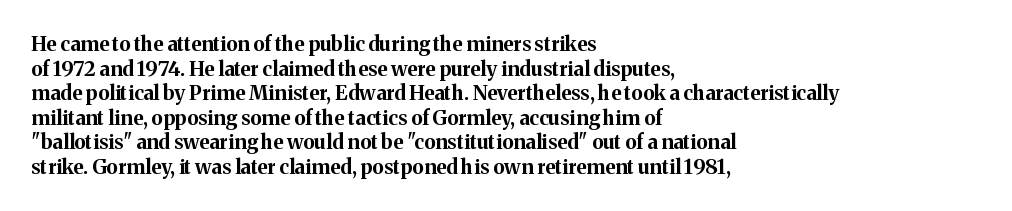
Q: Is the text bold? A: Yes.
Q: Is the text italic (slanted)? A: No, it is upright.
Q: Is the text underlined? A: No.
Q: How is the paragraph aligned? A: Left-aligned.
Q: Is the spacing between letters normal or unusually wide? A: Normal.
